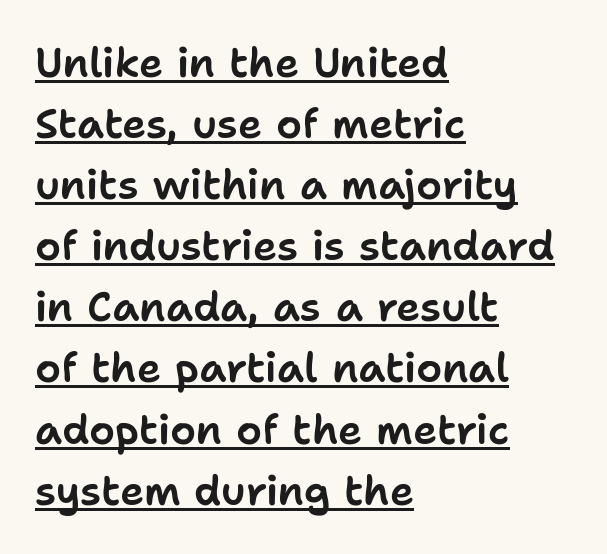
Q: Is the text italic (slanted)? A: No, it is upright.
Q: Is the typeface a serif or a sans-serif typeface? A: Sans-serif.
Q: Is the text underlined? A: Yes.
Q: How is the paragraph aligned? A: Left-aligned.
Q: Is the spacing between letters normal or unusually wide? A: Normal.
Q: Is the spacing between lines tight, normal or loose? A: Normal.
Q: Width (condensed, normal, or wide)? A: Normal.
Q: Stroke contrast? A: Low.
Q: x-height? A: Medium.
Q: Monospaced? A: No.
